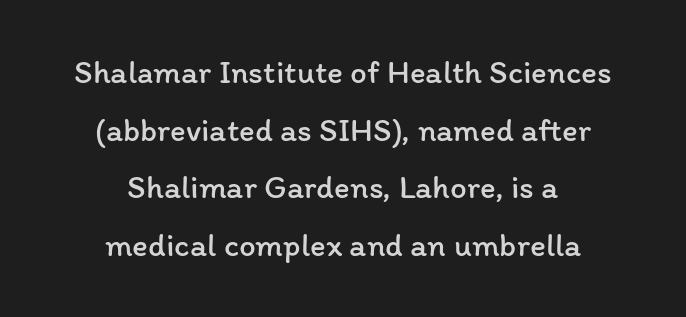
Q: Is the text bold? A: No.
Q: Is the text italic (slanted)? A: No, it is upright.
Q: Is the text underlined? A: No.
Q: How is the paragraph aligned? A: Centered.
Q: Is the spacing between letters normal or unusually wide? A: Normal.
Q: Width (condensed, normal, or wide)? A: Normal.
Q: Stroke contrast? A: Low.
Q: x-height? A: Medium.
Q: Monospaced? A: No.
